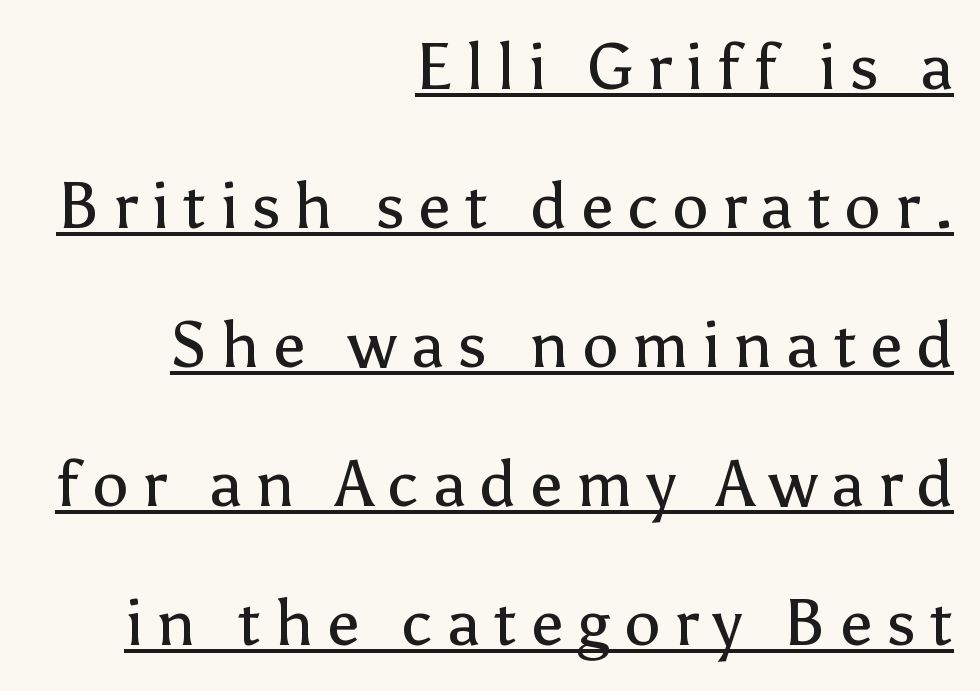
Q: Is the text bold? A: No.
Q: Is the text italic (slanted)? A: No, it is upright.
Q: Is the typeface a serif or a sans-serif typeface? A: Sans-serif.
Q: Is the text underlined? A: Yes.
Q: How is the paragraph aligned? A: Right-aligned.
Q: Is the spacing between letters normal or unusually wide? A: Unusually wide.
Q: Is the spacing between lines tight, normal or loose? A: Loose.
Q: Width (condensed, normal, or wide)? A: Normal.
Q: Stroke contrast? A: Low.
Q: x-height? A: Medium.
Q: Monospaced? A: No.
